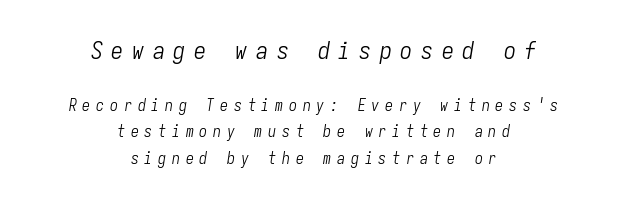
{"italic": "yes", "lean": "right", "slant_degrees": 9, "bold": "no", "underline": "no", "align": "center", "line_spacing": "normal", "line_spacing_ratio": 1.68, "letter_spacing": "wide", "letter_spacing_em": 0.36, "larger_block": "first", "size_ratio": 1.5, "glyph_px": 24}
